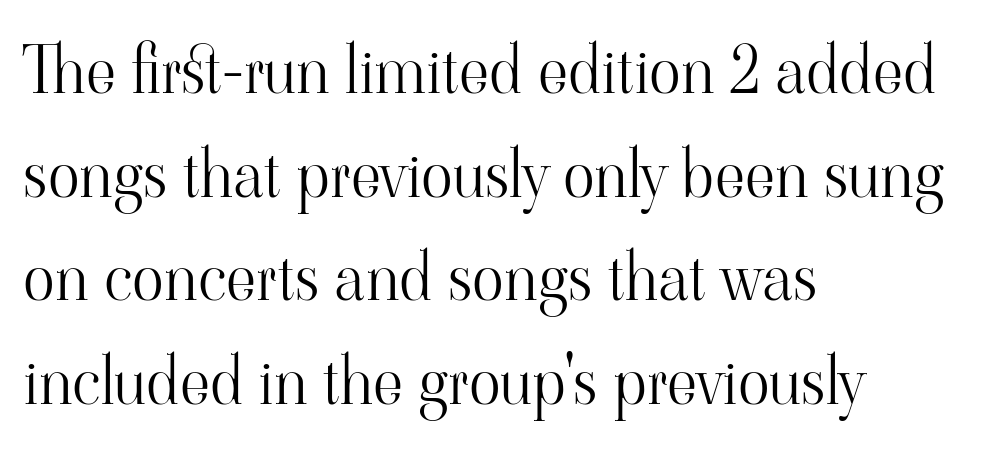
Q: Is the text bold? A: No.
Q: Is the text italic (slanted)? A: No, it is upright.
Q: Is the typeface a serif or a sans-serif typeface? A: Serif.
Q: Is the text underlined? A: No.
Q: How is the paragraph aligned? A: Left-aligned.
Q: Is the spacing between letters normal or unusually wide? A: Normal.
Q: Is the spacing between lines tight, normal or loose? A: Normal.
Q: Width (condensed, normal, or wide)? A: Normal.
Q: Stroke contrast? A: High.
Q: x-height? A: Small.
Q: Monospaced? A: No.
